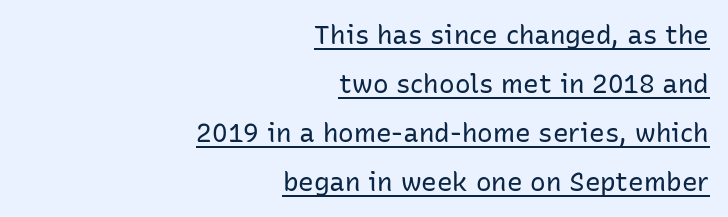
{"italic": "no", "bold": "no", "underline": "yes", "align": "right", "line_spacing_ratio": 1.88, "letter_spacing": "normal", "letter_spacing_em": 0.0, "glyph_px": 26}
